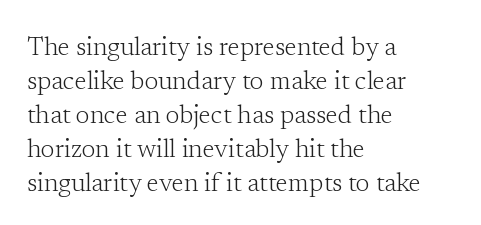
The image shows 25 px text type, upright; set left-aligned, normal line spacing (1.36x), normal letter spacing, not underlined.
